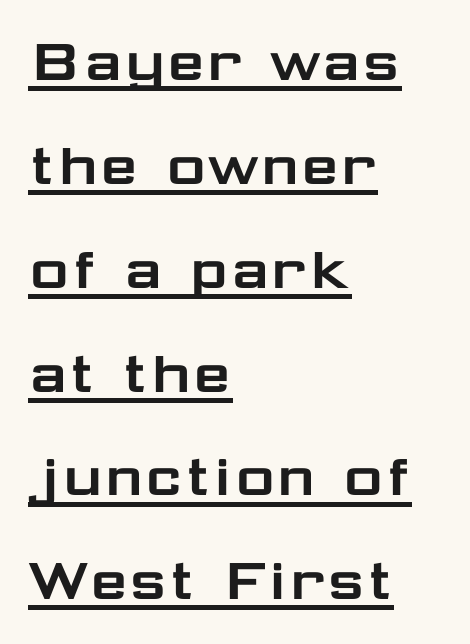
The image shows 67 px wide sans-serif type, upright; set left-aligned, normal line spacing (1.55x), normal letter spacing, underlined; low stroke contrast and a medium x-height.
